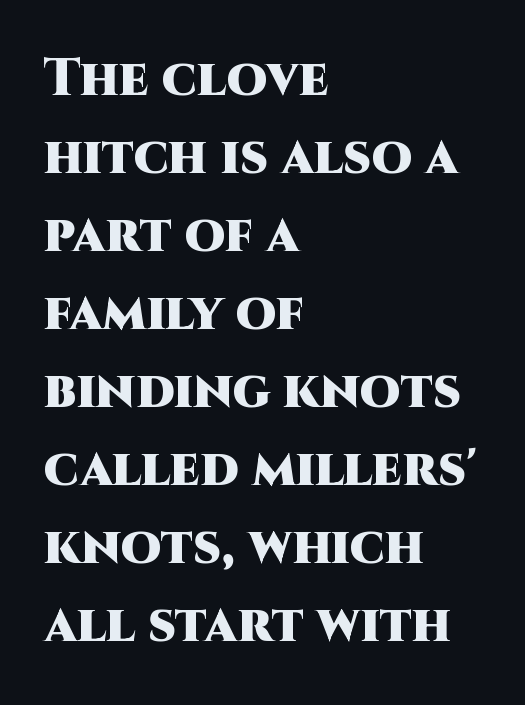
The paragraph has a hard left edge and a soft right edge. Tracking value appears to be zero — textbook default spacing. Heft: maximum for text — a bold. No italicization has been applied; the sample stays upright. Varying glyph widths throughout — classic text-font behaviour.
